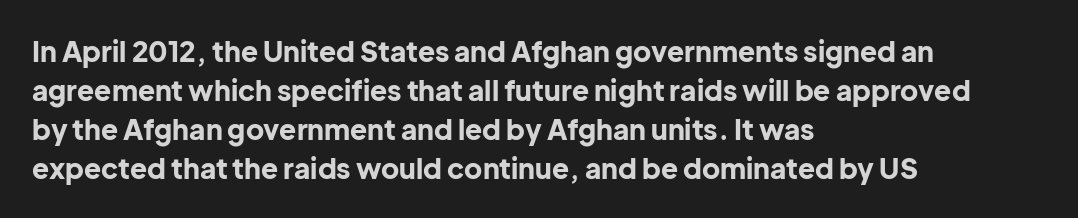
In terms of posture, this sample is upright. Does the weight exceed regular? Yes, all the way to bold. Nothing unusual about the tracking: characters are spaced as the font intends. The line-height multiplier appears to be the usual default. The face used here is proportionally spaced, like ordinary book or web type. The words here are not underlined.
